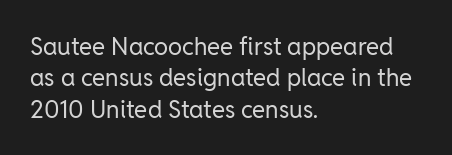
{"italic": "no", "bold": "no", "underline": "no", "align": "left", "line_spacing": "normal", "line_spacing_ratio": 1.31, "letter_spacing": "normal", "letter_spacing_em": 0.0, "glyph_px": 24}
